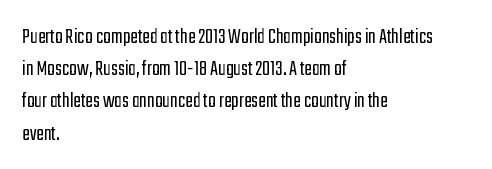
The image shows 23 px text type, upright; set left-aligned, normal line spacing (1.4x), normal letter spacing, not underlined.
